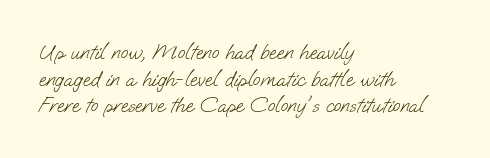
Is the stroke heavy? The answer is a plain regular-or-lighter. Any mark beneath the type? The region is blank. The face used here is rendered with its standard letterfit. Leftover space on each line is placed entirely after the last word.
